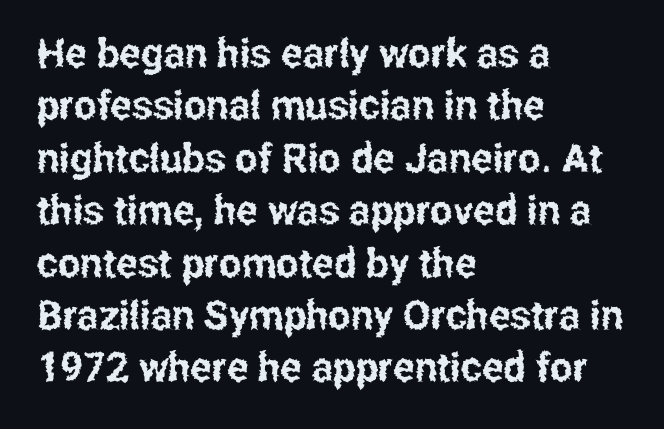
The image shows 40 px condensed sans-serif type, upright; set left-aligned, normal line spacing (1.31x), normal letter spacing, not underlined; low stroke contrast and a medium x-height.
